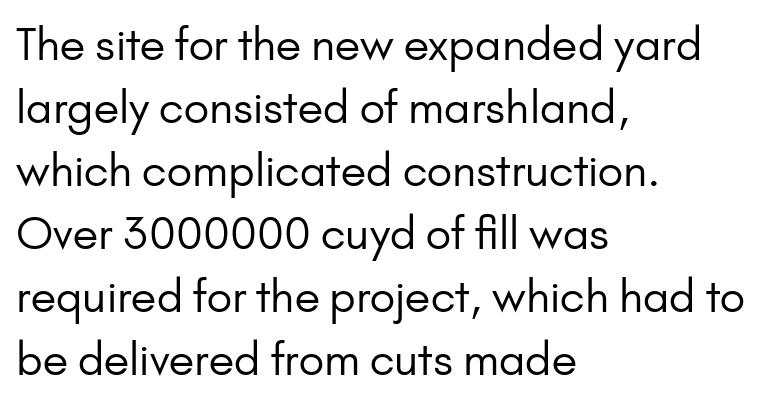
The image shows 44 px regular-weight sans-serif type, upright; set left-aligned, normal line spacing (1.43x), normal letter spacing, not underlined; low stroke contrast and a small x-height.
